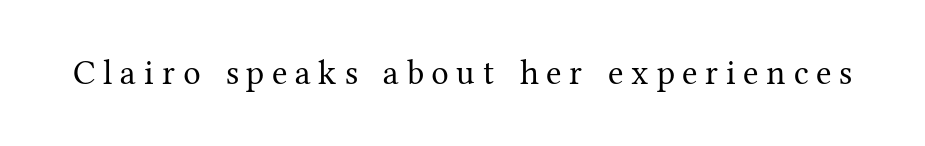
The image shows 35 px regular-weight serif type, upright; set unusually wide letter spacing (+0.22 em), not underlined; medium stroke contrast and a medium x-height.
